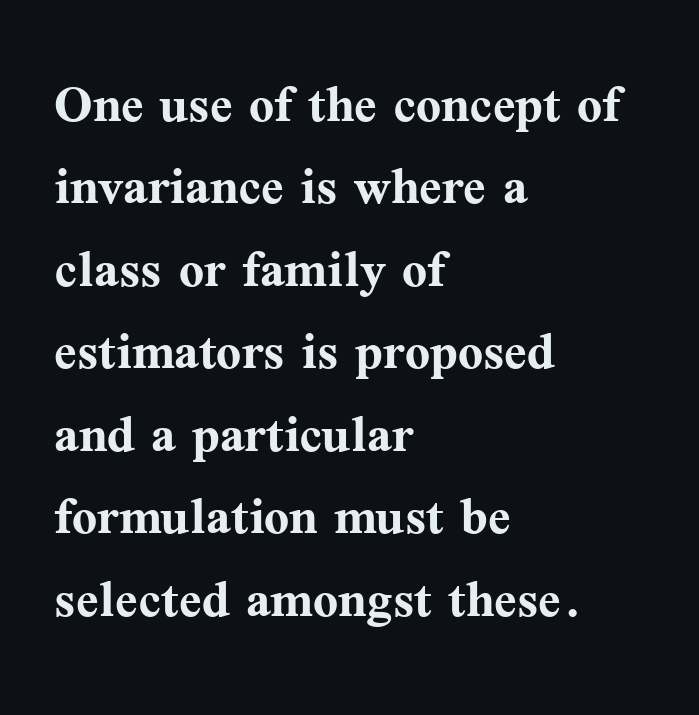
Q: Is the text bold? A: Yes.
Q: Is the text italic (slanted)? A: No, it is upright.
Q: Is the typeface a serif or a sans-serif typeface? A: Serif.
Q: Is the text underlined? A: No.
Q: How is the paragraph aligned? A: Left-aligned.
Q: Is the spacing between letters normal or unusually wide? A: Normal.
Q: Is the spacing between lines tight, normal or loose? A: Normal.
Q: Width (condensed, normal, or wide)? A: Normal.
Q: Stroke contrast? A: Medium.
Q: x-height? A: Medium.
Q: Monospaced? A: No.
